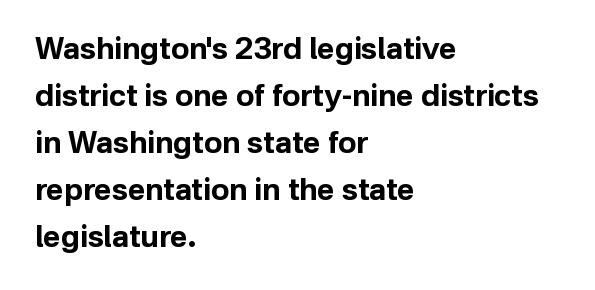
Q: Is the text bold? A: Yes.
Q: Is the text italic (slanted)? A: No, it is upright.
Q: Is the typeface a serif or a sans-serif typeface? A: Sans-serif.
Q: Is the text underlined? A: No.
Q: How is the paragraph aligned? A: Left-aligned.
Q: Is the spacing between letters normal or unusually wide? A: Normal.
Q: Is the spacing between lines tight, normal or loose? A: Normal.
Q: Width (condensed, normal, or wide)? A: Normal.
Q: Stroke contrast? A: Low.
Q: x-height? A: Medium.
Q: Monospaced? A: No.
